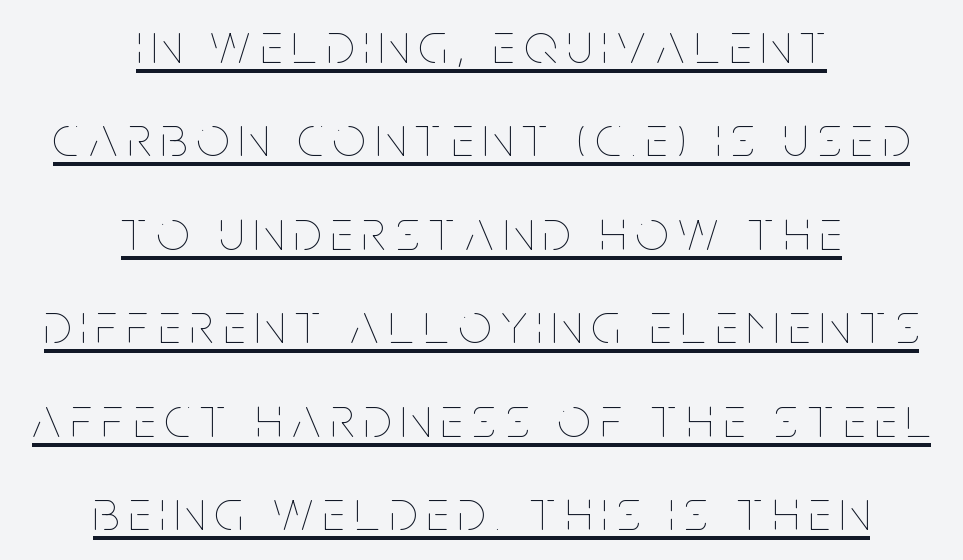
{"italic": "no", "bold": "no", "weight": "thin", "width": "condensed", "stroke_contrast": "low", "x_height": "large", "monospaced": "no", "underline": "yes", "align": "center", "line_spacing": "normal", "line_spacing_ratio": 1.64, "glyph_px": 57}
